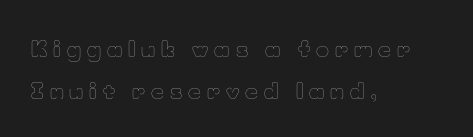
The zone under the glyphs is completely vacant. All the whitespace from short lines collects on the right. The letterforms sit at book weight or below. Compared with typical body copy, the letter spacing here is much looser. Every stem runs plumb, perpendicular to the baseline.
